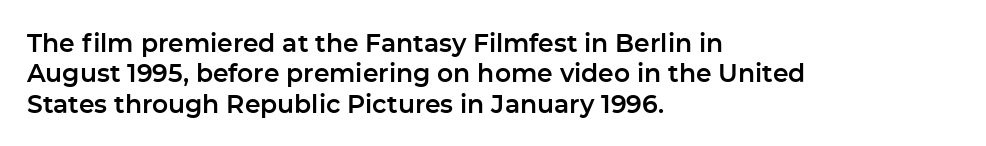
The image shows 25 px text type, upright; set left-aligned, line spacing 1.22x, normal letter spacing, not underlined.
